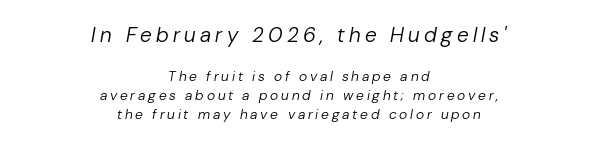
The image shows 21 px text type, italic (leaning right); set centered, normal line spacing (1.37x), unusually wide letter spacing (+0.2 em), not underlined; the first (top) block is 1.5x larger.
